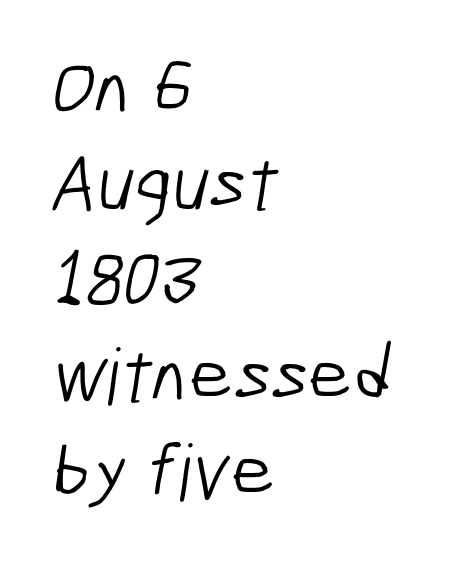
Just letters on the line, the space beneath them empty. Do the characters align in a grid? No, the font is proportional. No heavy texture on the line: the type isn't bold. Check where the strokes stop: nothing finishes them off — pure sans.
